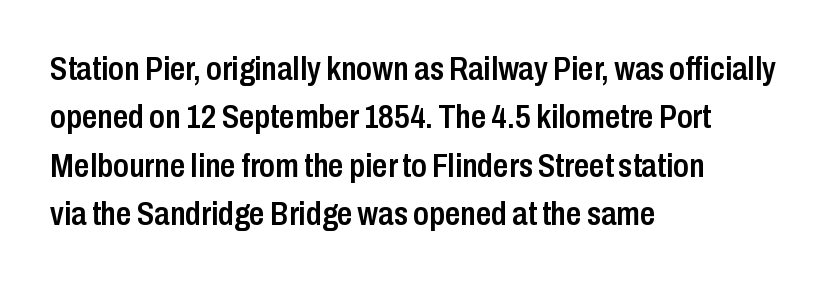
A bare baseline throughout the passage. Typesetter's note: demi weight, one step under bold. Horizontal alignment here is leftward, the default for most running prose. Nope, no serifs anywhere on these letters.
